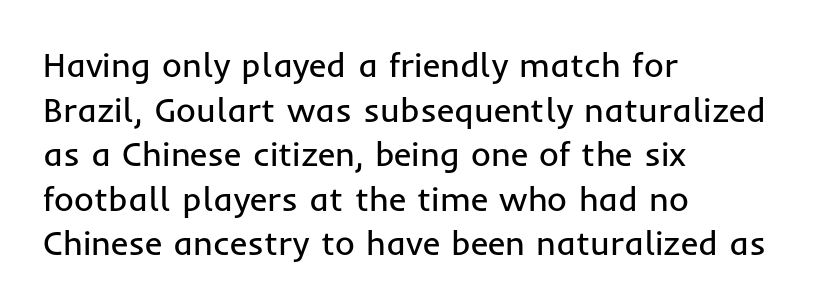
{"serif": "no", "italic": "no", "bold": "no", "weight": "regular", "width": "normal", "stroke_contrast": "low", "x_height": "medium", "monospaced": "no", "underline": "no", "align": "left", "line_spacing": "normal", "line_spacing_ratio": 1.31, "letter_spacing": "normal", "letter_spacing_em": 0.0, "glyph_px": 34}
